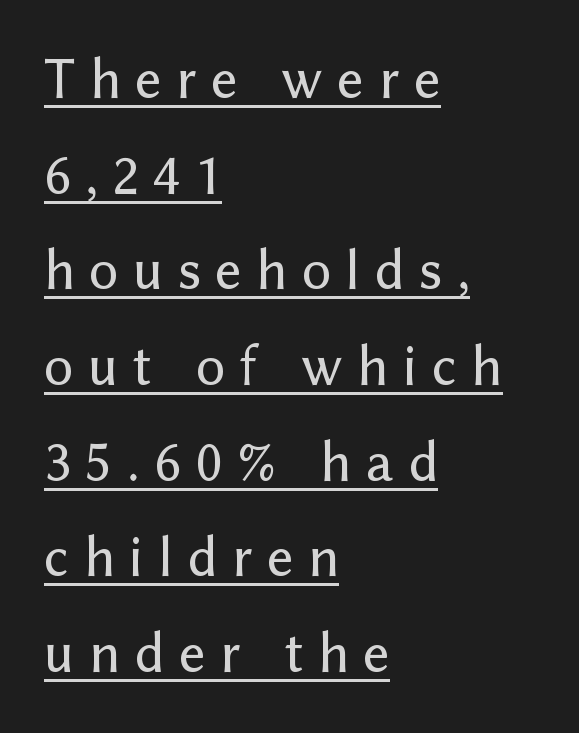
Q: Is the text italic (slanted)? A: No, it is upright.
Q: Is the typeface a serif or a sans-serif typeface? A: Sans-serif.
Q: Is the text underlined? A: Yes.
Q: How is the paragraph aligned? A: Left-aligned.
Q: Is the spacing between letters normal or unusually wide? A: Unusually wide.
Q: Is the spacing between lines tight, normal or loose? A: Normal.
Q: Width (condensed, normal, or wide)? A: Normal.
Q: Stroke contrast? A: Low.
Q: x-height? A: Medium.
Q: Monospaced? A: No.
